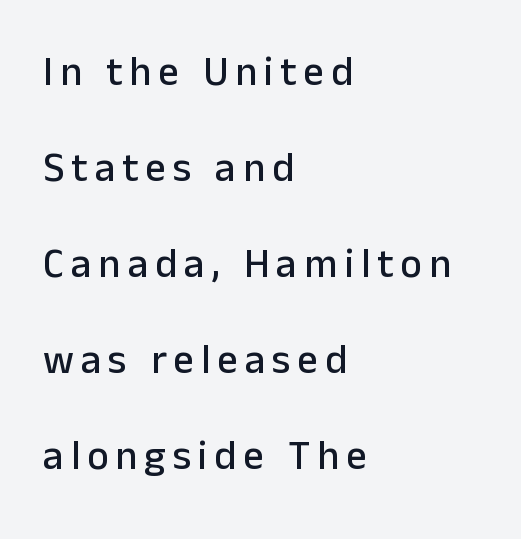
The image shows 41 px sans-serif type, upright; set left-aligned, loose line spacing (2.34x), not underlined; low stroke contrast and a medium x-height.
